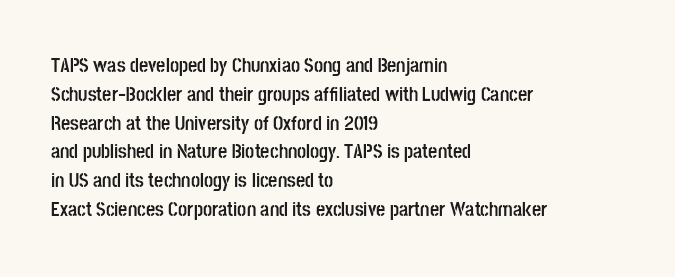
The image shows 20 px bold type, upright; set left-aligned, normal line spacing (1.44x), normal letter spacing, not underlined.
